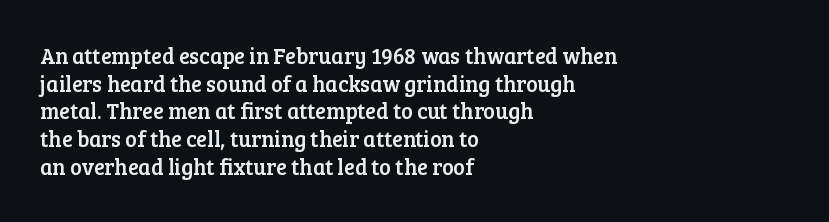
Regarding leading, the lines here are spaced in the standard way. The space beneath each line is pristine and unruled. Tracking value appears to be zero — textbook default spacing. The setting favours the left margin, as ordinary paragraphs usually do.
